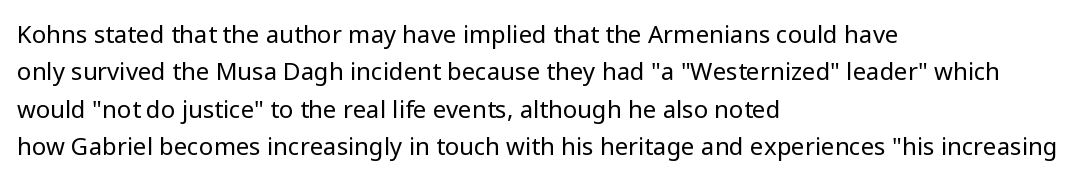
The image shows 24 px text type, upright; set left-aligned, normal line spacing (1.56x), normal letter spacing, not underlined.
